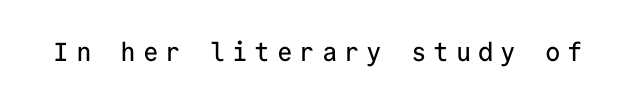
{"italic": "no", "underline": "no", "letter_spacing": "wide", "letter_spacing_em": 0.26, "glyph_px": 26}
